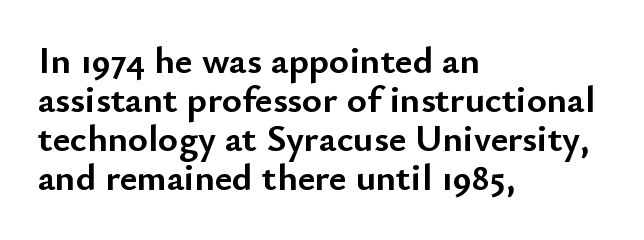
{"serif": "no", "italic": "no", "bold": "yes", "weight": "semibold", "width": "normal", "stroke_contrast": "low", "x_height": "small", "monospaced": "no", "underline": "no", "align": "left", "line_spacing": "tight", "line_spacing_ratio": 1.03, "letter_spacing": "normal", "letter_spacing_em": 0.0, "glyph_px": 38}
